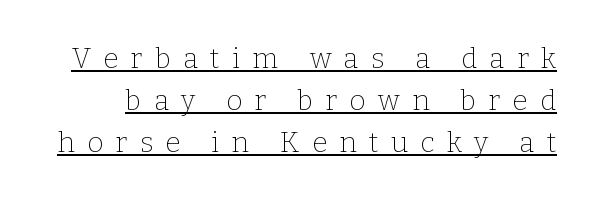
Q: Is the text bold? A: No.
Q: Is the text italic (slanted)? A: No, it is upright.
Q: Is the typeface a serif or a sans-serif typeface? A: Serif.
Q: Is the text underlined? A: Yes.
Q: Is the spacing between letters normal or unusually wide? A: Unusually wide.
Q: Is the spacing between lines tight, normal or loose? A: Normal.
Q: Width (condensed, normal, or wide)? A: Normal.
Q: Stroke contrast? A: Low.
Q: x-height? A: Medium.
Q: Monospaced? A: No.
